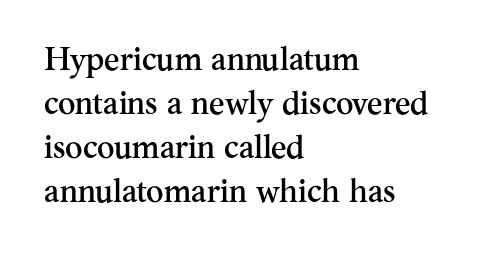
Q: Is the text italic (slanted)? A: No, it is upright.
Q: Is the typeface a serif or a sans-serif typeface? A: Serif.
Q: Is the text underlined? A: No.
Q: How is the paragraph aligned? A: Left-aligned.
Q: Is the spacing between letters normal or unusually wide? A: Normal.
Q: Is the spacing between lines tight, normal or loose? A: Normal.
Q: Width (condensed, normal, or wide)? A: Normal.
Q: Stroke contrast? A: Medium.
Q: x-height? A: Small.
Q: Monospaced? A: No.
